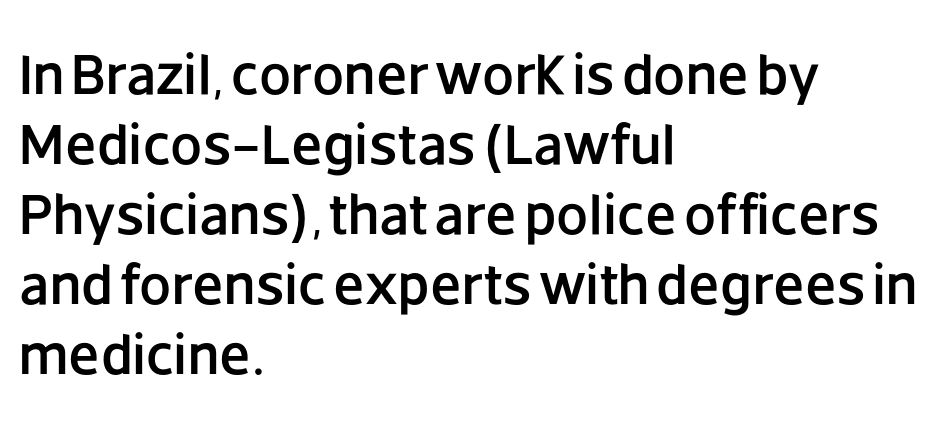
The image shows 57 px sans-serif type, upright; set left-aligned, line spacing 1.23x, normal letter spacing, not underlined; low stroke contrast and a large x-height.
